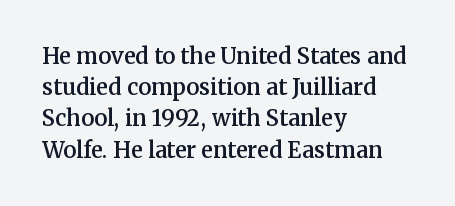
This is moderately heavy type, rendered in semibold. No extra tracking has been applied to these lines. Alignment: flush left. Leading matches the norm, producing a regular column.
